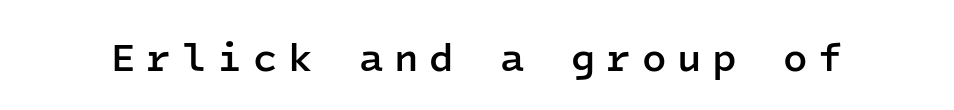
Q: Is the text bold? A: Semi-bold.
Q: Is the text italic (slanted)? A: No, it is upright.
Q: Is the typeface a serif or a sans-serif typeface? A: Sans-serif.
Q: Is the text underlined? A: No.
Q: Is the spacing between letters normal or unusually wide? A: Unusually wide.
Q: Width (condensed, normal, or wide)? A: Normal.
Q: Stroke contrast? A: Low.
Q: x-height? A: Medium.
Q: Monospaced? A: Yes.
